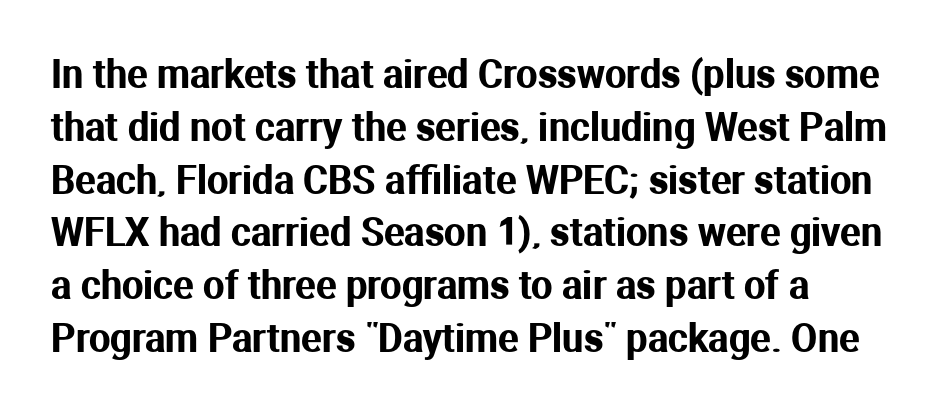
The image shows 38 px sans-serif type, upright; set left-aligned, normal line spacing (1.39x), normal letter spacing, not underlined; medium stroke contrast and a medium x-height.
